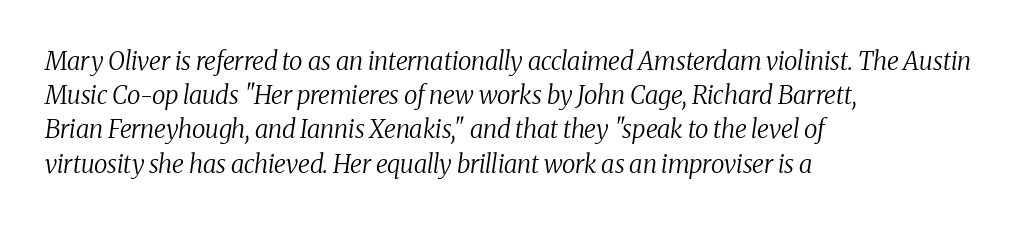
{"italic": "yes", "lean": "right", "slant_degrees": 8, "bold": "no", "underline": "no", "align": "left", "line_spacing": "normal", "line_spacing_ratio": 1.37, "letter_spacing": "normal", "letter_spacing_em": 0.0, "glyph_px": 25}
